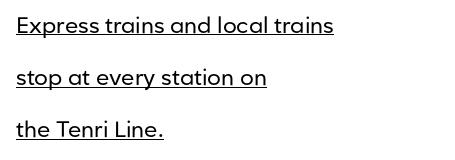
Q: Is the text bold? A: No.
Q: Is the text italic (slanted)? A: No, it is upright.
Q: Is the text underlined? A: Yes.
Q: How is the paragraph aligned? A: Left-aligned.
Q: Is the spacing between letters normal or unusually wide? A: Normal.
Q: Is the spacing between lines tight, normal or loose? A: Loose.
